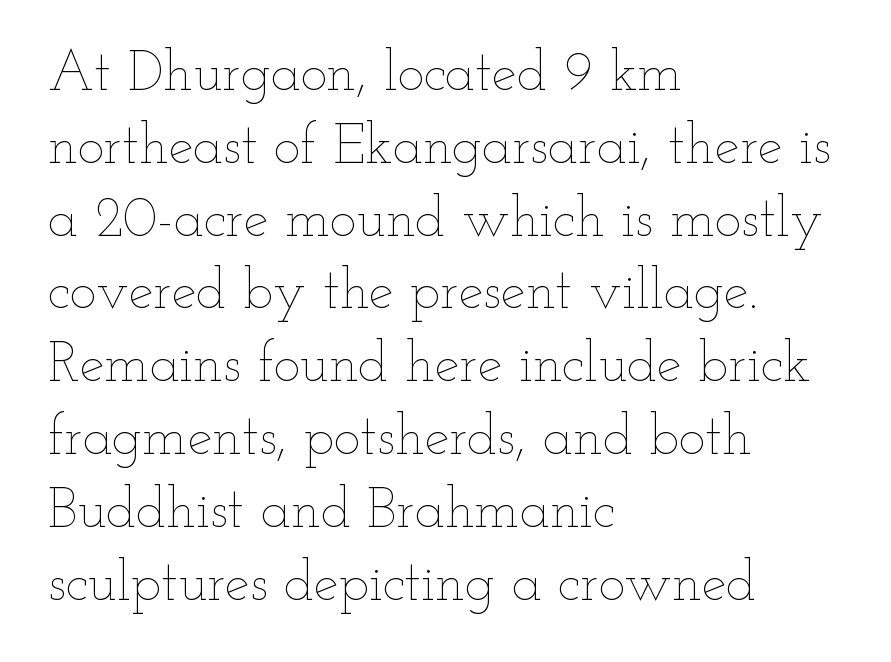
{"italic": "no", "bold": "no", "weight": "thin", "width": "wide", "stroke_contrast": "low", "x_height": "small", "monospaced": "no", "underline": "no", "align": "left", "line_spacing": "normal", "line_spacing_ratio": 1.3, "letter_spacing": "normal", "letter_spacing_em": 0.0, "glyph_px": 56}
